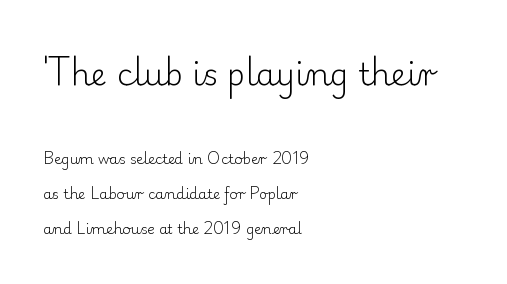
The zone under the glyphs is completely vacant. Is the type heavy? It reads as light-to-regular instead. Compared with a centered layout, this one pins lines to the left instead. When letters stand straight like this, we call the style roman or upright. Size contrast runs from large at the top to small at the bottom. Default kerning and tracking; the words read as compact shapes.
